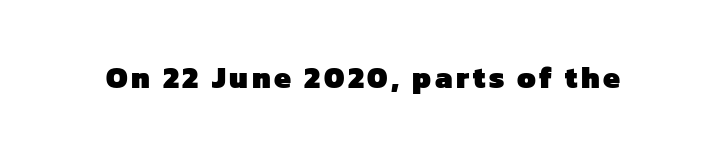
{"serif": "no", "bold": "yes", "weight": "heavy", "width": "normal", "stroke_contrast": "low", "x_height": "medium", "monospaced": "no", "underline": "no", "glyph_px": 30}
